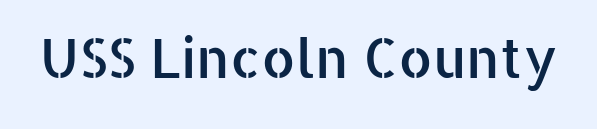
Q: Is the text italic (slanted)? A: No, it is upright.
Q: Is the typeface a serif or a sans-serif typeface? A: Sans-serif.
Q: Is the text underlined? A: No.
Q: Is the spacing between letters normal or unusually wide? A: Normal.
Q: Width (condensed, normal, or wide)? A: Normal.
Q: Stroke contrast? A: Low.
Q: x-height? A: Medium.
Q: Monospaced? A: No.
